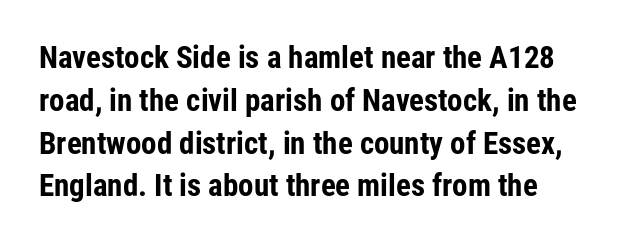
The image shows 31 px bold, condensed sans-serif type, upright; set normal line spacing (1.38x), normal letter spacing, not underlined; low stroke contrast and a medium x-height.
